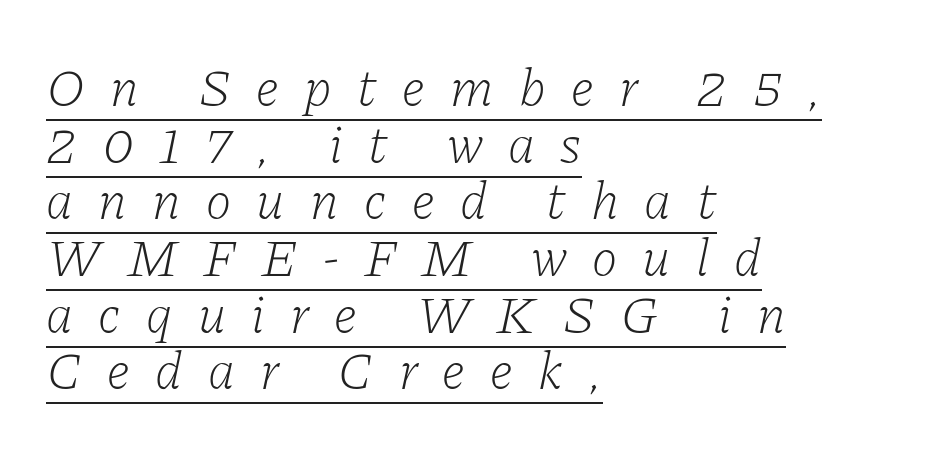
The image shows 54 px light serif type, italic (leaning right); set left-aligned, tight line spacing (1.05x), unusually wide letter spacing (+0.47 em), underlined; low stroke contrast and a medium x-height.
